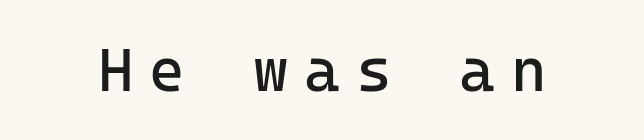
Any mark beneath the type? The region is blank. The letterforms stand isolated, each surrounded by extra space. The lettering holds an erect, upright posture throughout. Each letter's strokes conclude bluntly, with no projecting serifs. The cut favours lightness, reaching ordinary text weight at its darkest. Think of a typewriter: that constant character pitch is what you see here.
